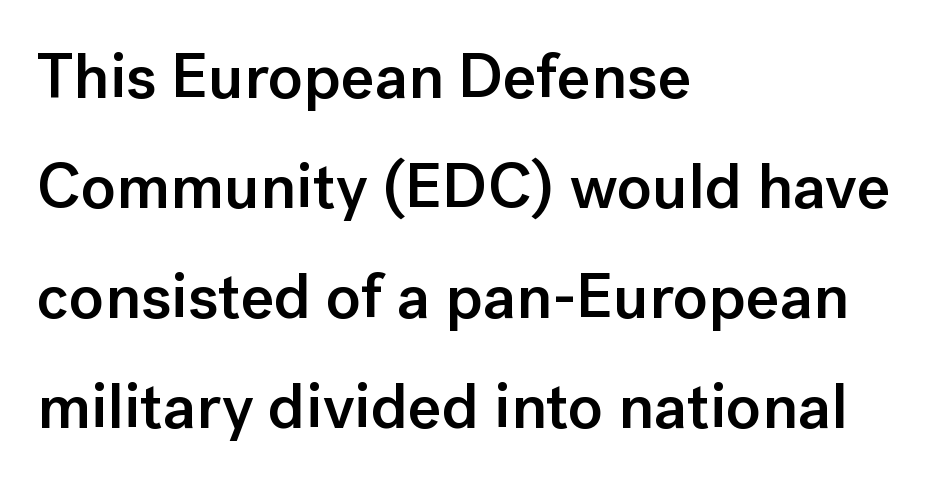
Q: Is the text bold? A: Semi-bold.
Q: Is the text italic (slanted)? A: No, it is upright.
Q: Is the typeface a serif or a sans-serif typeface? A: Sans-serif.
Q: Is the text underlined? A: No.
Q: How is the paragraph aligned? A: Left-aligned.
Q: Is the spacing between letters normal or unusually wide? A: Normal.
Q: Width (condensed, normal, or wide)? A: Normal.
Q: Stroke contrast? A: Low.
Q: x-height? A: Medium.
Q: Monospaced? A: No.
